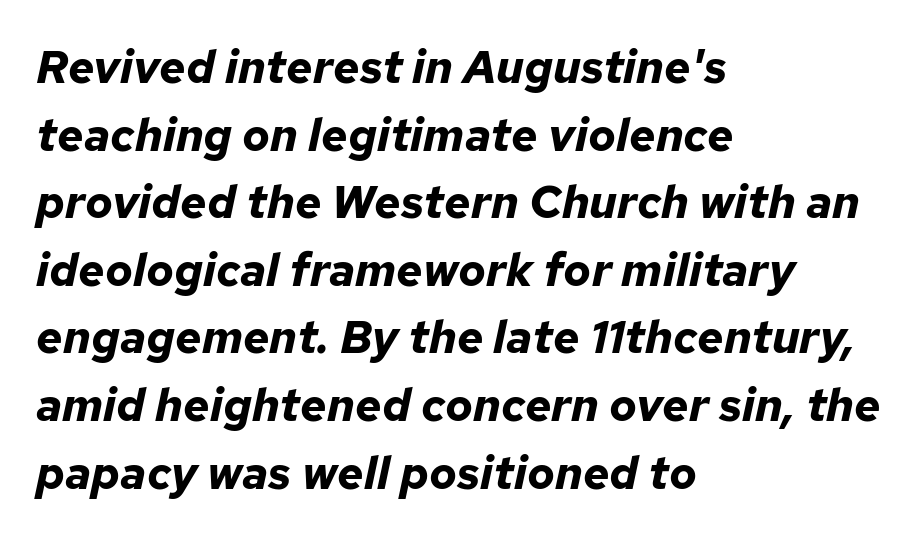
The image shows 46 px bold type, italic (leaning right); set left-aligned, normal line spacing (1.47x), normal letter spacing, not underlined; low stroke contrast and a medium x-height.
